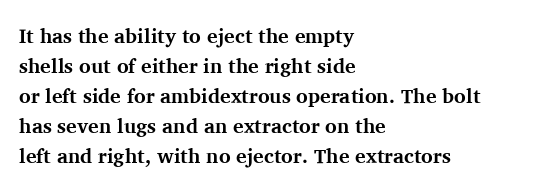
{"italic": "no", "bold": "yes", "underline": "no", "align": "left", "line_spacing": "normal", "line_spacing_ratio": 1.5, "letter_spacing": "normal", "letter_spacing_em": 0.0, "glyph_px": 20}
